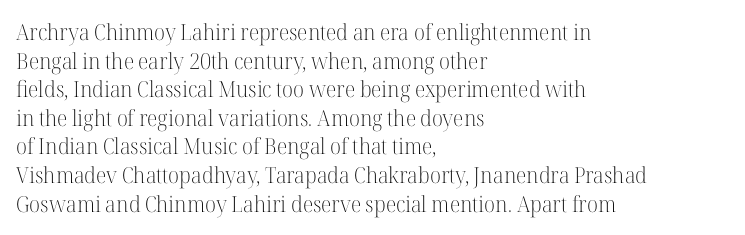
The image shows 22 px text type, upright; set left-aligned, normal line spacing (1.3x), normal letter spacing, not underlined.
